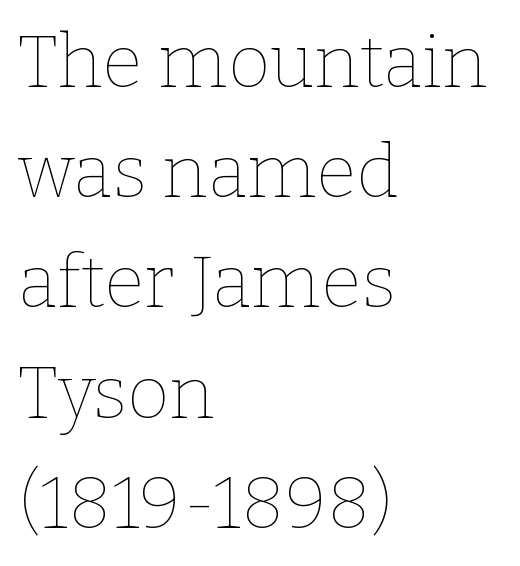
Only glyphs here, with clear space below each row. The passage shown is typed in a proportional face where columns would drift. One-word summary of the alignment: left. The letters stand upright; this is a roman face.
